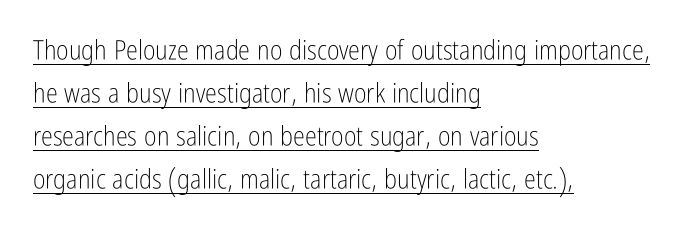
Q: Is the text bold? A: No.
Q: Is the text italic (slanted)? A: No, it is upright.
Q: Is the text underlined? A: Yes.
Q: How is the paragraph aligned? A: Left-aligned.
Q: Is the spacing between letters normal or unusually wide? A: Normal.
Q: Is the spacing between lines tight, normal or loose? A: Normal.
